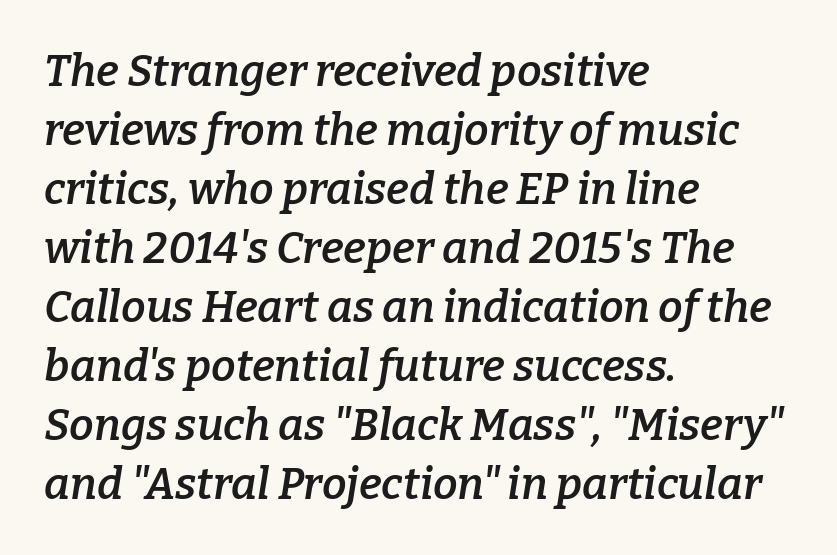
The image shows 44 px semibold serif type, italic (leaning right); set left-aligned, normal line spacing (1.34x), normal letter spacing, not underlined; low stroke contrast and a medium x-height.
